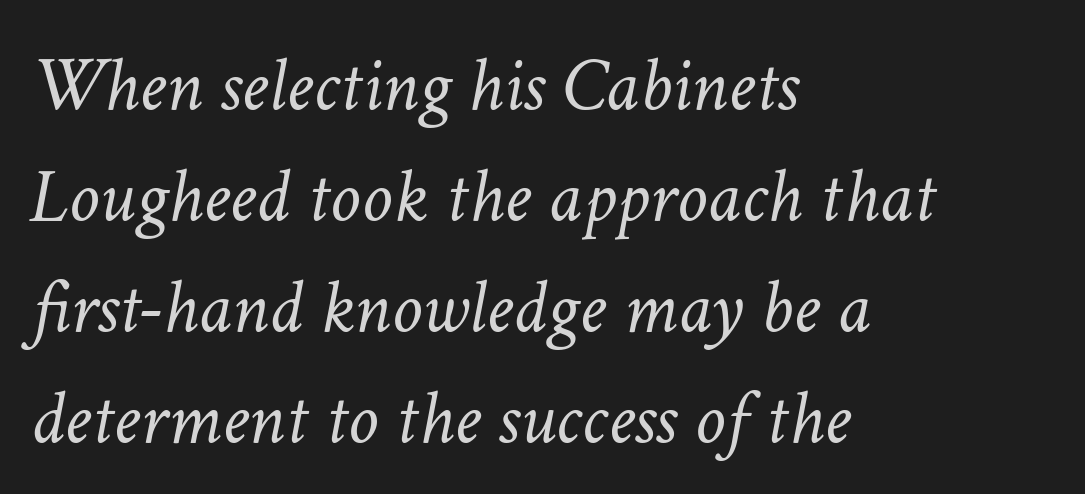
Q: Is the text bold? A: No.
Q: Is the text italic (slanted)? A: Yes, it leans right by about 11 degrees.
Q: Is the text underlined? A: No.
Q: How is the paragraph aligned? A: Left-aligned.
Q: Is the spacing between letters normal or unusually wide? A: Normal.
Q: Is the spacing between lines tight, normal or loose? A: Normal.
Q: Width (condensed, normal, or wide)? A: Normal.
Q: Stroke contrast? A: Low.
Q: x-height? A: Medium.
Q: Monospaced? A: No.
